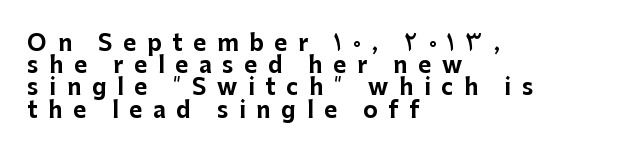
{"italic": "no", "bold": "yes", "underline": "no", "align": "left", "line_spacing": "tight", "line_spacing_ratio": 1.01, "letter_spacing": "wide", "letter_spacing_em": 0.49, "glyph_px": 22}
